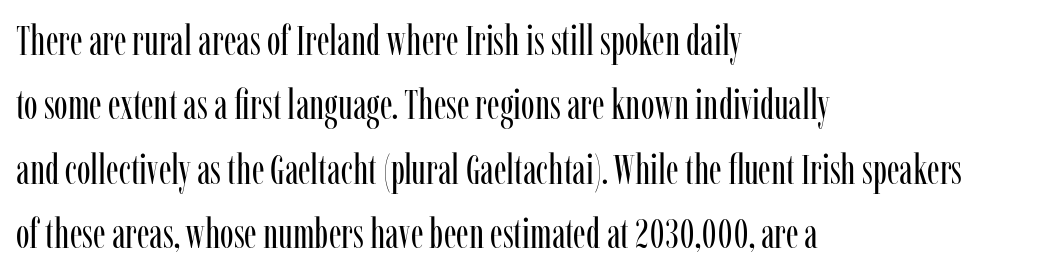
The image shows 41 px regular-weight, condensed serif type, upright; set left-aligned, normal line spacing (1.57x), normal letter spacing, not underlined; low stroke contrast and a medium x-height.
